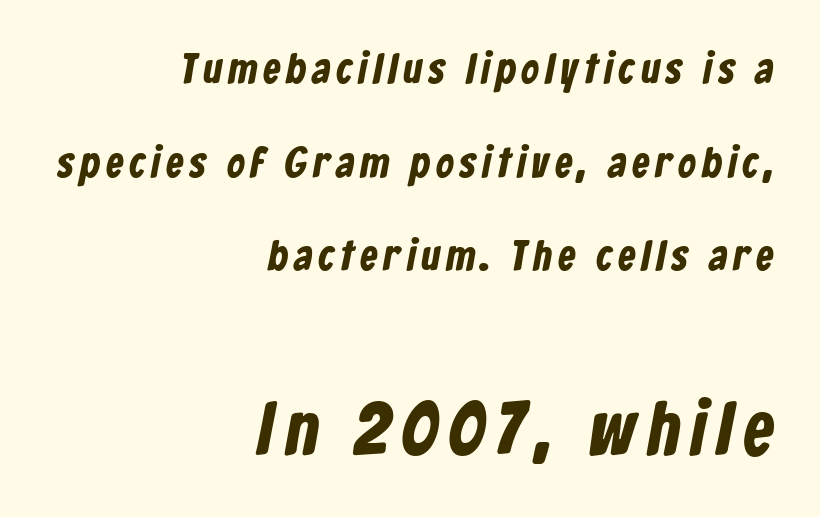
{"serif": "no", "bold": "yes", "weight": "bold", "width": "condensed", "stroke_contrast": "low", "x_height": "medium", "monospaced": "no", "underline": "no", "align": "right", "line_spacing": "loose", "line_spacing_ratio": 2.18, "larger_block": "second", "size_ratio": 1.77, "glyph_px": 76}
